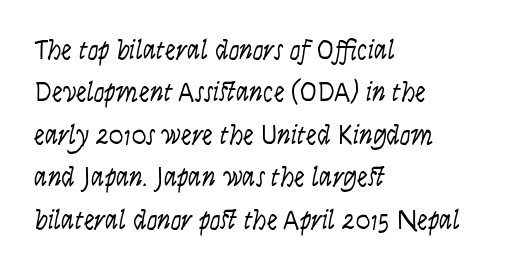
The image shows 27 px text type; set left-aligned, normal line spacing (1.57x), normal letter spacing, not underlined.
